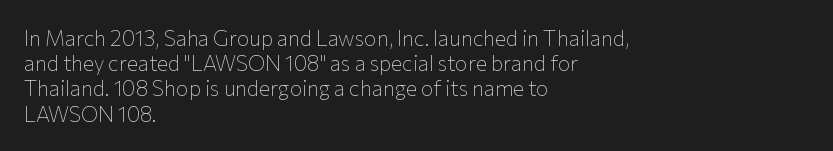
The image shows 21 px text type, upright; set left-aligned, line spacing 1.2x, normal letter spacing, not underlined.
